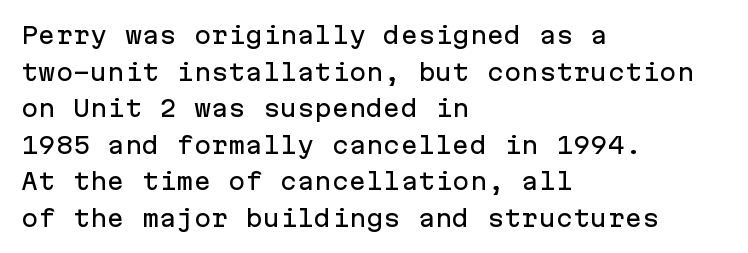
The image shows 23 px text type, upright; set left-aligned, normal line spacing (1.59x), normal letter spacing, not underlined.
